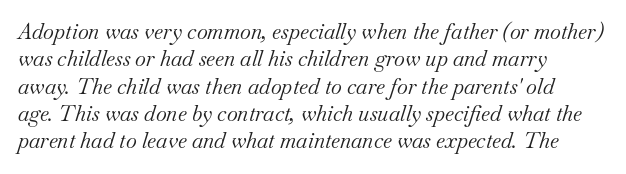
The image shows 21 px text type, italic (leaning right); set left-aligned, normal line spacing (1.3x), normal letter spacing, not underlined.
